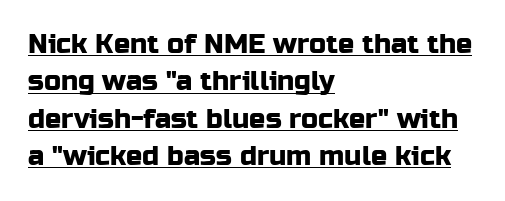
Characters remain perfectly vertical along every line. The rendering keeps characters at their native spacing. The words here are underlined. The lines are quadded left. How would I describe the line gaps? Plain and ordinary.
